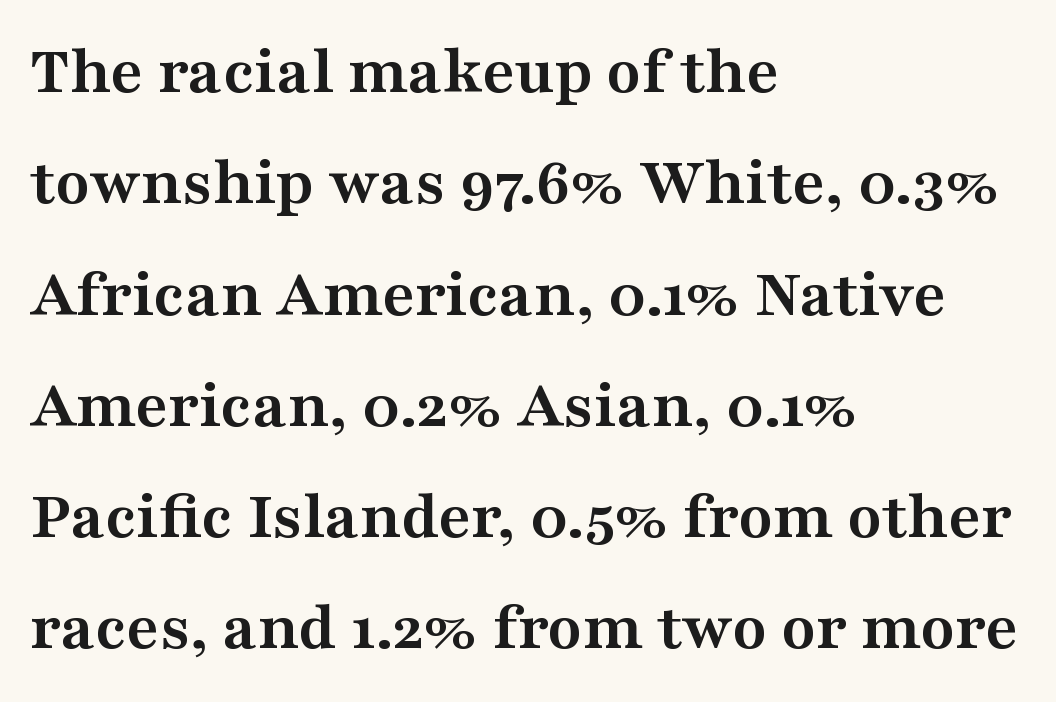
Every row of glyphs begins at an identical x-position on the left. Character widths vary here, with narrow letters taking less room than wide ones. A serif font was chosen for this passage. A normal amount of white space separates one row of letters from the next.
